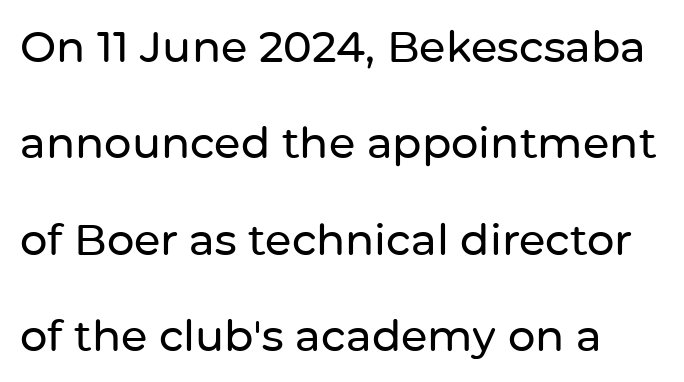
Descenders hang freely into open space. Observe the absence of serifs on each vertical stroke in this sample. This is roman type, the default non-slanted kind. The horizontal fit of the characters is conventional and even.
